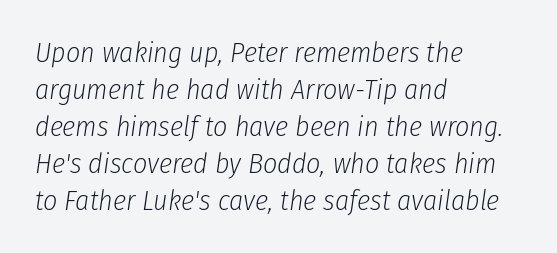
Q: Is the text bold? A: No.
Q: Is the text italic (slanted)? A: Yes, it leans right by about 8 degrees.
Q: Is the text underlined? A: No.
Q: How is the paragraph aligned? A: Left-aligned.
Q: Is the spacing between letters normal or unusually wide? A: Normal.
Q: Is the spacing between lines tight, normal or loose? A: Normal.
Q: Width (condensed, normal, or wide)? A: Condensed.
Q: Stroke contrast? A: Low.
Q: x-height? A: Medium.
Q: Monospaced? A: No.
